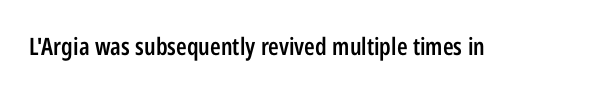
{"italic": "no", "bold": "semi", "underline": "no", "letter_spacing": "normal", "letter_spacing_em": 0.0, "glyph_px": 24}
